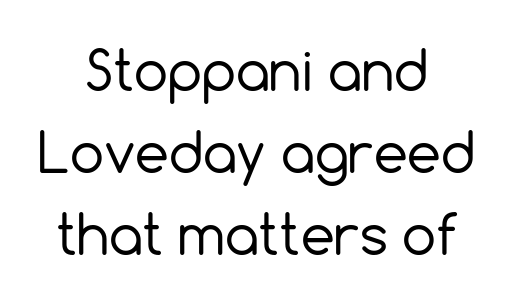
{"serif": "no", "italic": "no", "bold": "no", "weight": "regular", "width": "normal", "x_height": "medium", "monospaced": "no", "underline": "no", "align": "center", "line_spacing": "normal", "line_spacing_ratio": 1.52, "letter_spacing": "normal", "letter_spacing_em": 0.0, "glyph_px": 54}
